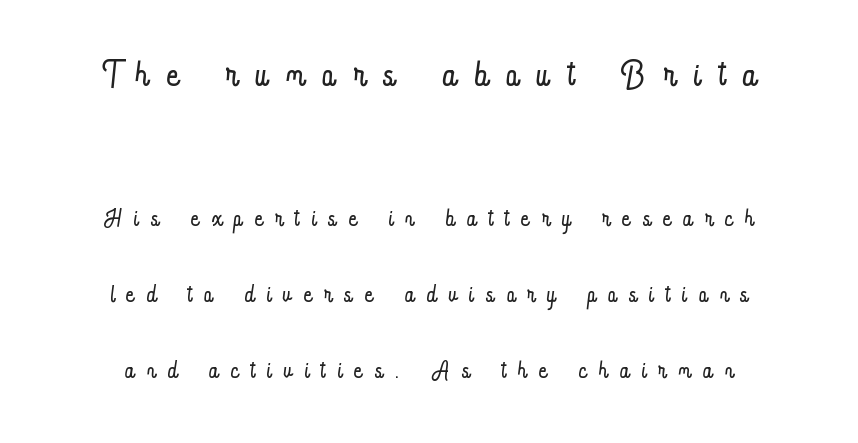
{"bold": "no", "weight": "light", "width": "condensed", "stroke_contrast": "low", "x_height": "small", "monospaced": "no", "underline": "no", "align": "center", "line_spacing": "loose", "line_spacing_ratio": 2.29, "letter_spacing": "wide", "letter_spacing_em": 0.39, "larger_block": "first", "size_ratio": 1.48, "glyph_px": 49}
